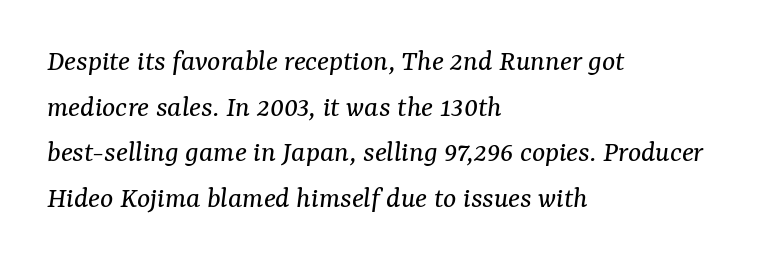
The cut favours lightness, reaching ordinary text weight at its darkest. Does the lettering tilt? It does — this is italic. Characters follow at the spacing the type designer built in. Proportional: the letters do not fall into vertical columns. The gap between lines stays unmarked.
